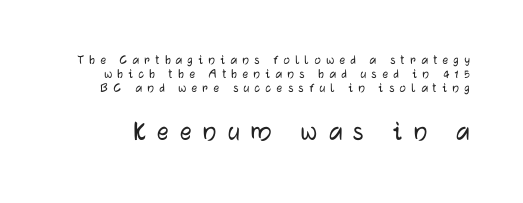
{"serif": "no", "italic": "no", "width": "normal", "stroke_contrast": "low", "x_height": "medium", "monospaced": "no", "underline": "no", "line_spacing": "tight", "line_spacing_ratio": 0.99, "letter_spacing": "wide", "letter_spacing_em": 0.39, "larger_block": "second", "size_ratio": 2.07, "glyph_px": 29}
